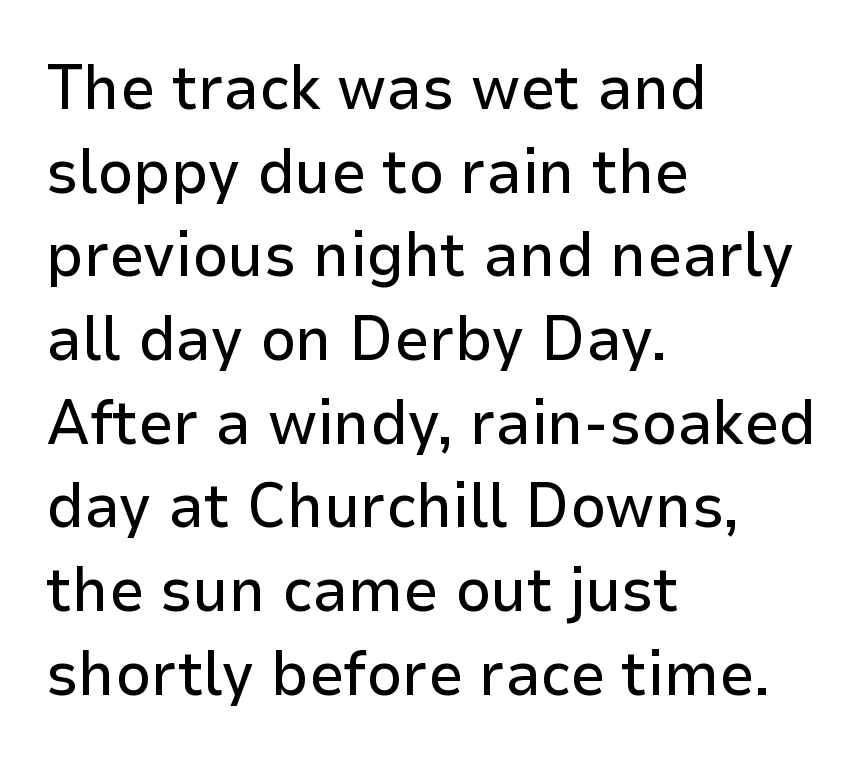
Q: Is the text italic (slanted)? A: No, it is upright.
Q: Is the typeface a serif or a sans-serif typeface? A: Sans-serif.
Q: Is the text underlined? A: No.
Q: How is the paragraph aligned? A: Left-aligned.
Q: Is the spacing between letters normal or unusually wide? A: Normal.
Q: Is the spacing between lines tight, normal or loose? A: Normal.
Q: Width (condensed, normal, or wide)? A: Normal.
Q: Stroke contrast? A: Low.
Q: x-height? A: Medium.
Q: Monospaced? A: No.
